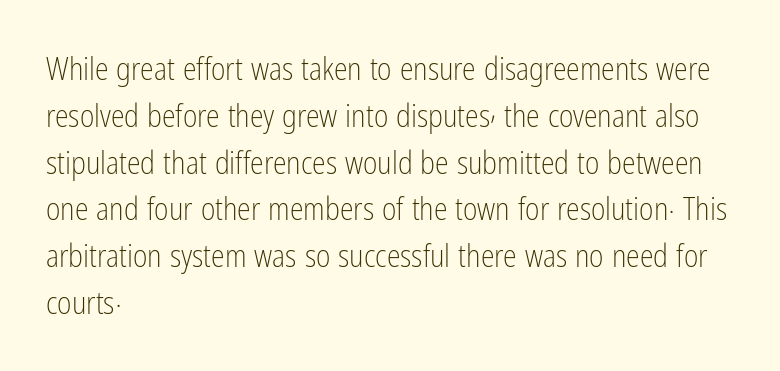
The image shows 31 px light, condensed sans-serif type, upright; set left-aligned, normal line spacing (1.51x), normal letter spacing, not underlined; low stroke contrast and a medium x-height.
